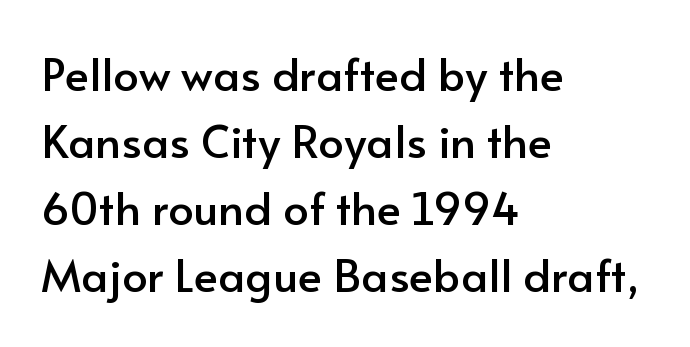
Standard letterfit; no display-style spreading of the glyphs. Leading matches the norm, producing a regular column. The font family rendered here belongs to the sans-serif group. Proportional: the letters do not fall into vertical columns. Every character sits straight up, as roman type does. Underline: absent.
